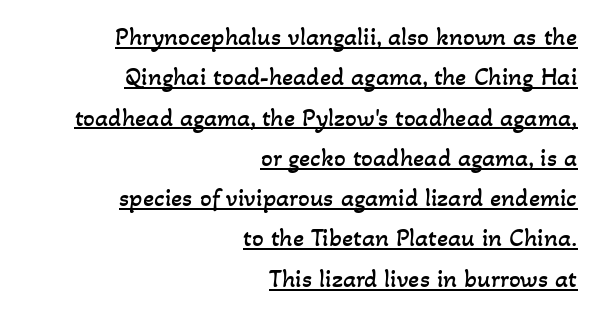
The image shows 26 px text type; set right-aligned, normal line spacing (1.55x), normal letter spacing, underlined.
